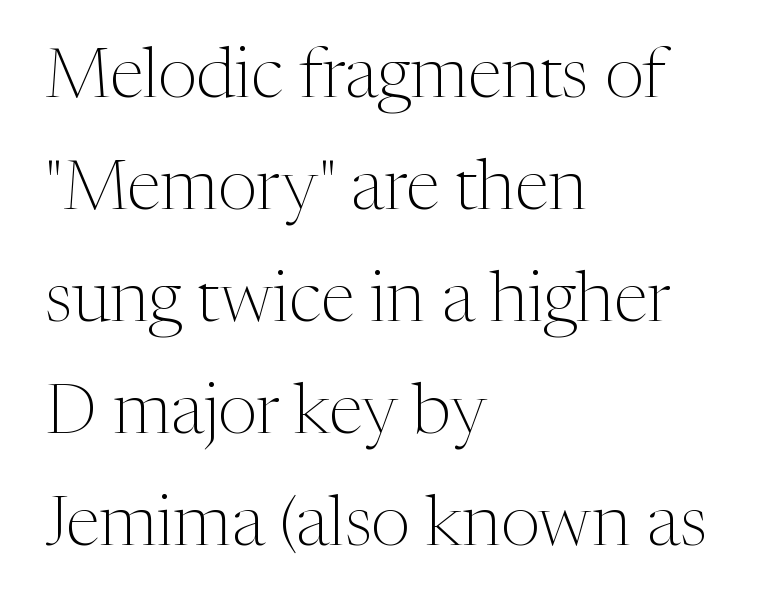
Q: Is the text bold? A: No.
Q: Is the text italic (slanted)? A: No, it is upright.
Q: Is the typeface a serif or a sans-serif typeface? A: Serif.
Q: Is the text underlined? A: No.
Q: How is the paragraph aligned? A: Left-aligned.
Q: Is the spacing between letters normal or unusually wide? A: Normal.
Q: Is the spacing between lines tight, normal or loose? A: Normal.
Q: Width (condensed, normal, or wide)? A: Normal.
Q: Stroke contrast? A: Medium.
Q: x-height? A: Medium.
Q: Monospaced? A: No.
